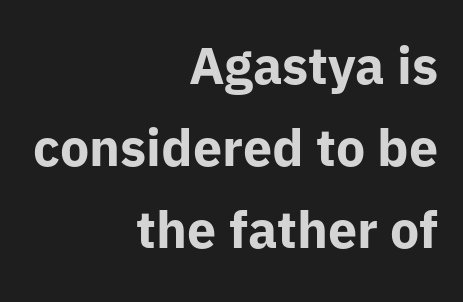
Q: Is the text bold? A: Yes.
Q: Is the text italic (slanted)? A: No, it is upright.
Q: Is the typeface a serif or a sans-serif typeface? A: Sans-serif.
Q: Is the text underlined? A: No.
Q: How is the paragraph aligned? A: Right-aligned.
Q: Is the spacing between letters normal or unusually wide? A: Normal.
Q: Is the spacing between lines tight, normal or loose? A: Normal.
Q: Width (condensed, normal, or wide)? A: Normal.
Q: Stroke contrast? A: Low.
Q: x-height? A: Medium.
Q: Monospaced? A: No.
